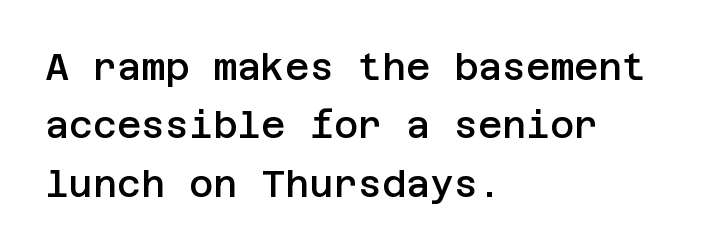
{"serif": "no", "italic": "no", "bold": "semi", "weight": "semibold", "width": "normal", "stroke_contrast": "low", "x_height": "large", "underline": "no", "align": "left", "line_spacing": "normal", "line_spacing_ratio": 1.58, "letter_spacing": "normal", "letter_spacing_em": 0.0, "glyph_px": 37}
